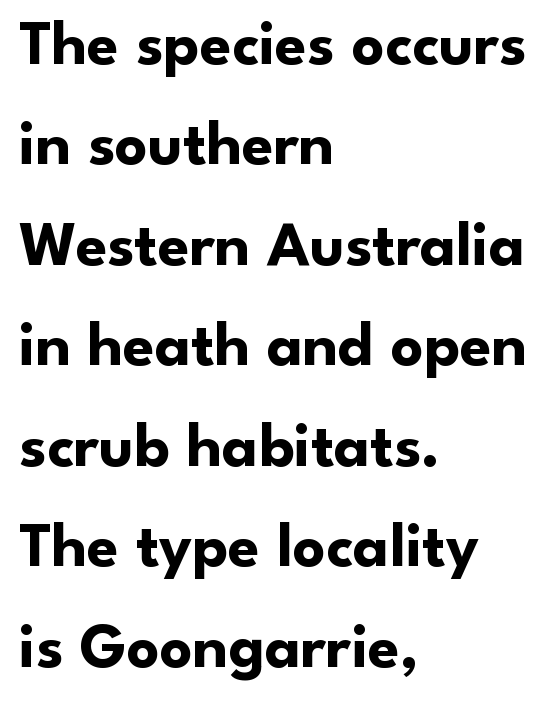
Q: Is the text bold? A: Yes.
Q: Is the text italic (slanted)? A: No, it is upright.
Q: Is the typeface a serif or a sans-serif typeface? A: Sans-serif.
Q: Is the text underlined? A: No.
Q: How is the paragraph aligned? A: Left-aligned.
Q: Is the spacing between letters normal or unusually wide? A: Normal.
Q: Is the spacing between lines tight, normal or loose? A: Normal.
Q: Width (condensed, normal, or wide)? A: Normal.
Q: Stroke contrast? A: Low.
Q: x-height? A: Small.
Q: Monospaced? A: No.
